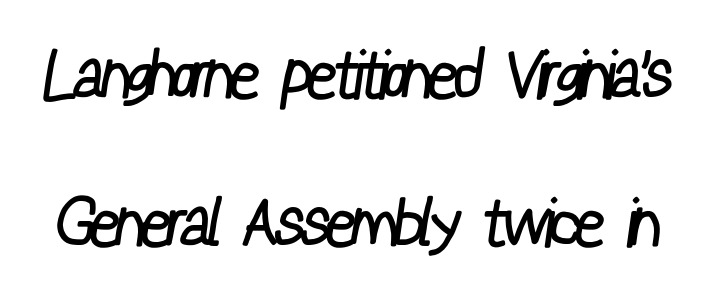
Q: Is the text bold? A: No.
Q: Is the typeface a serif or a sans-serif typeface? A: Sans-serif.
Q: Is the text underlined? A: No.
Q: Is the spacing between letters normal or unusually wide? A: Normal.
Q: Is the spacing between lines tight, normal or loose? A: Loose.
Q: Width (condensed, normal, or wide)? A: Condensed.
Q: Stroke contrast? A: Low.
Q: x-height? A: Medium.
Q: Monospaced? A: No.
